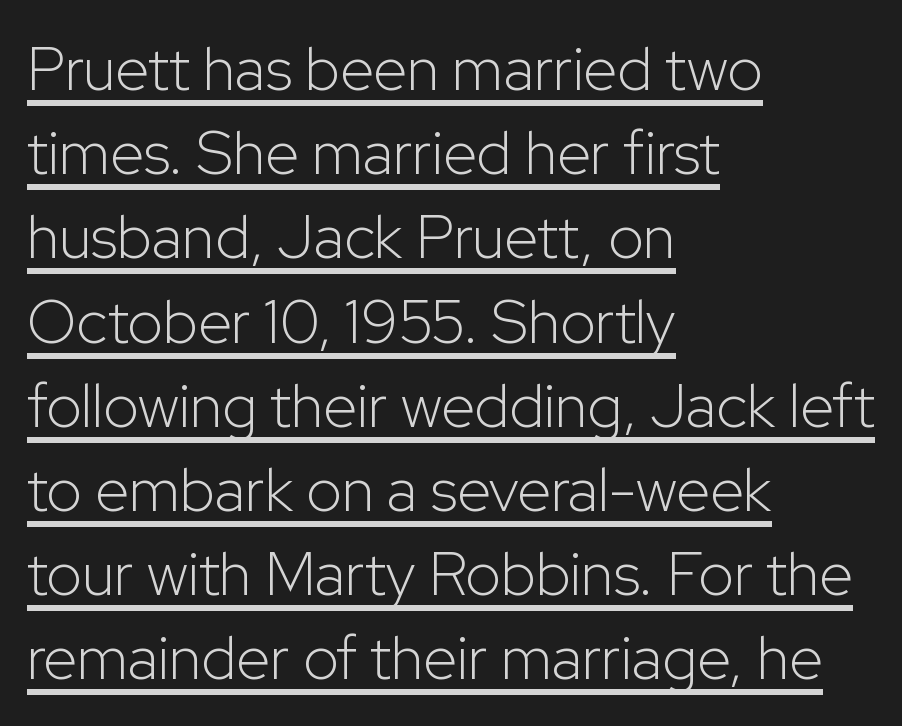
Typeset ragged right — the left edge is the straight one. The rendering uses natural spacing where letterforms have individual widths. Nothing heavy about these letters — not bold at all. Here the glyphs are tracked normally, forming tight word shapes. The rendering uses the underline text-decoration. A sans-serif font was chosen for this passage.
